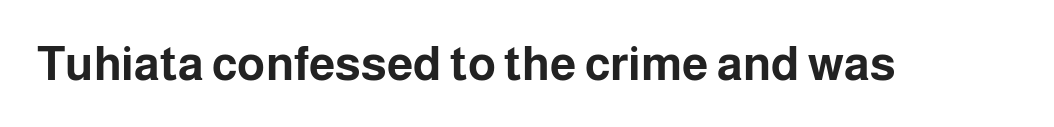
Q: Is the text bold? A: Yes.
Q: Is the text italic (slanted)? A: No, it is upright.
Q: Is the typeface a serif or a sans-serif typeface? A: Sans-serif.
Q: Is the text underlined? A: No.
Q: Is the spacing between letters normal or unusually wide? A: Normal.
Q: Width (condensed, normal, or wide)? A: Normal.
Q: Stroke contrast? A: Low.
Q: x-height? A: Medium.
Q: Monospaced? A: No.
